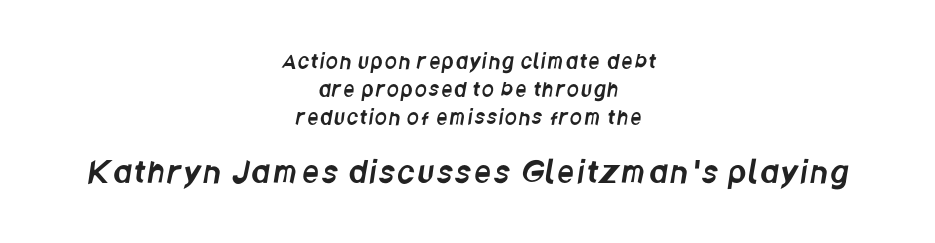
The image shows 29 px condensed sans-serif type; set centered, normal line spacing (1.47x), not underlined; the second (bottom) block is 1.53x larger; low stroke contrast and a large x-height.
